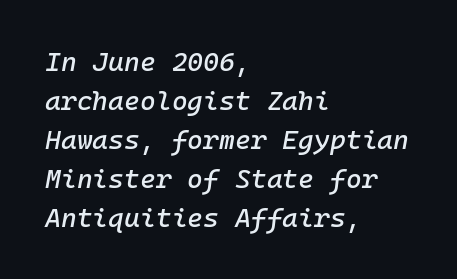
The image shows 27 px text type, italic (leaning right); set left-aligned, normal line spacing (1.44x), normal letter spacing, not underlined.
